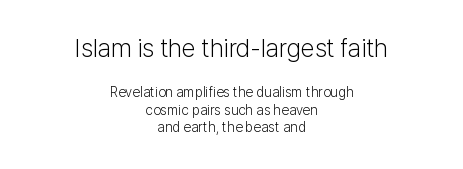
{"italic": "no", "bold": "no", "underline": "no", "align": "center", "line_spacing_ratio": 1.22, "letter_spacing": "normal", "letter_spacing_em": 0.0, "larger_block": "first", "size_ratio": 1.79, "glyph_px": 25}
